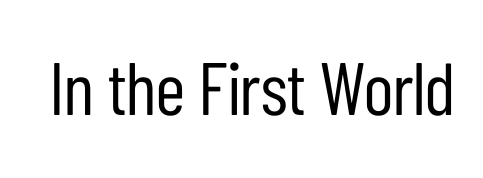
Q: Is the text bold? A: No.
Q: Is the text italic (slanted)? A: No, it is upright.
Q: Is the typeface a serif or a sans-serif typeface? A: Sans-serif.
Q: Is the text underlined? A: No.
Q: Is the spacing between letters normal or unusually wide? A: Normal.
Q: Width (condensed, normal, or wide)? A: Condensed.
Q: Stroke contrast? A: Low.
Q: x-height? A: Medium.
Q: Monospaced? A: No.
